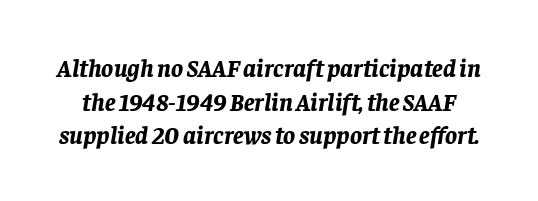
Compared with typical paragraphs, the rows here are spaced about the same. Only glyphs here, with clear space below each row. Is the letter spacing exaggerated? No — it looks like the ordinary default. Tall strokes in this sample are angled rather than plumb. Pretty heavy lettering here — definitely bold.
